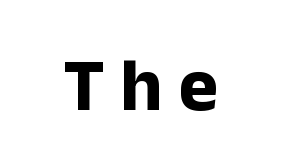
Caption: expanded tracking, letters set apart. Regarding serifs, this sample does without them. The passage shown is not underscored anywhere. Think of a printed novel: that variable character pitch is what you see here. Emphasis by weight is at full strength: bold. This is the regular roman posture of the typeface.
